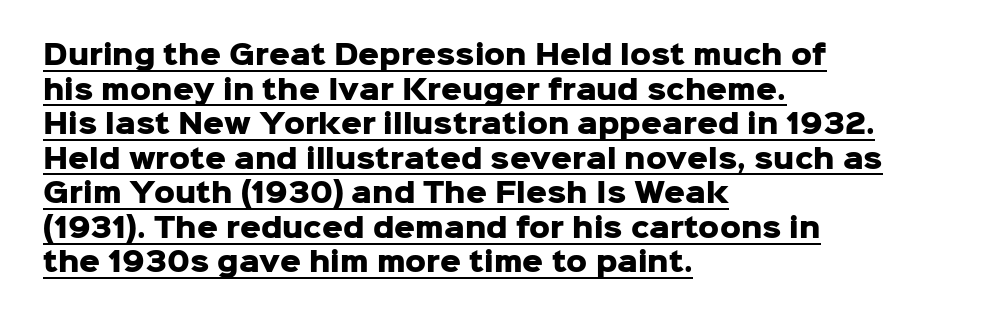
These lines carry a lot of weight — the face is fully bold. Horizontally, the lines are justified to the leading edge only. Regular leading. The string is rendered with underlining switched on. Does the lettering tilt? It doesn't — this is upright. Nothing unusual about the tracking: characters are spaced as the font intends.
